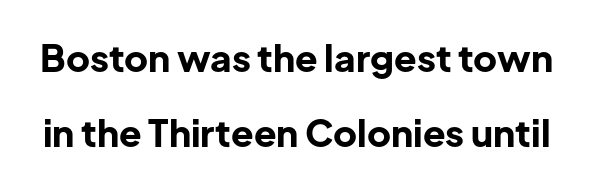
The image shows 37 px bold sans-serif type, upright; set loose line spacing (2.03x), normal letter spacing, not underlined; low stroke contrast and a medium x-height.
